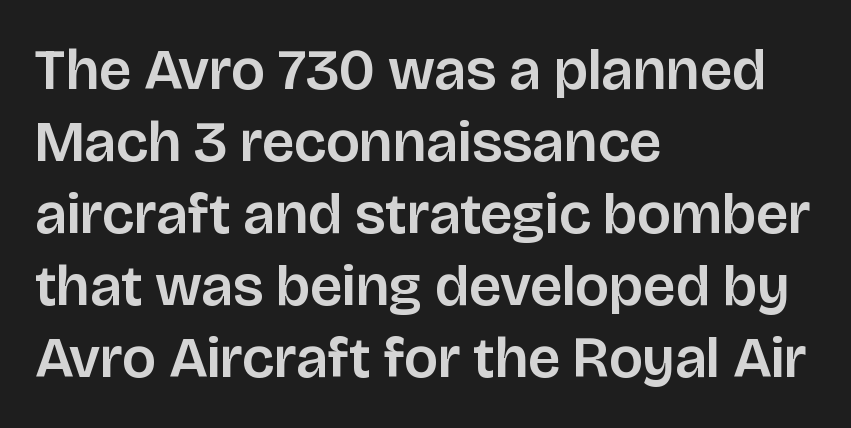
The image shows 58 px sans-serif type, upright; set left-aligned, line spacing 1.24x, normal letter spacing, not underlined; low stroke contrast and a large x-height.
